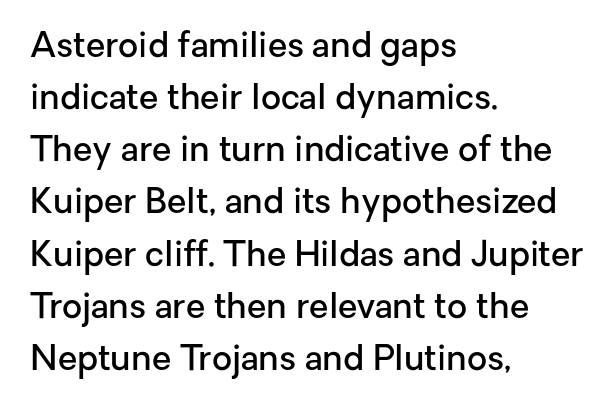
Firm but not heavy-handed strokes: this text is semibold. The font's upright variant was chosen for this text. These lines are rendered in a variable-pitch font. Each line starts at the same left margin while the right side varies. Regarding leading, the lines here are spaced in the standard way. The characters display no serif detailing; their extremities are plain.
